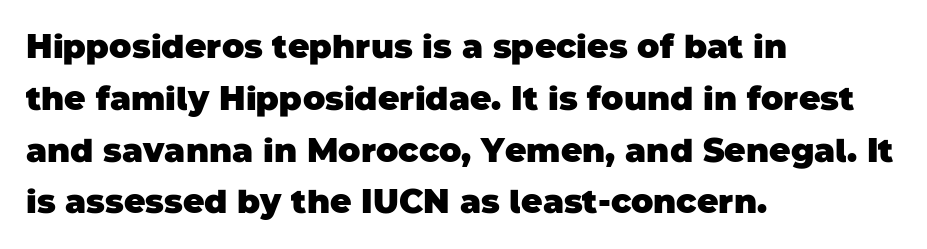
{"serif": "no", "bold": "yes", "weight": "heavy", "width": "normal", "stroke_contrast": "low", "x_height": "large", "monospaced": "no", "underline": "no", "align": "left", "line_spacing": "normal", "line_spacing_ratio": 1.57, "letter_spacing": "normal", "letter_spacing_em": 0.0, "glyph_px": 33}
